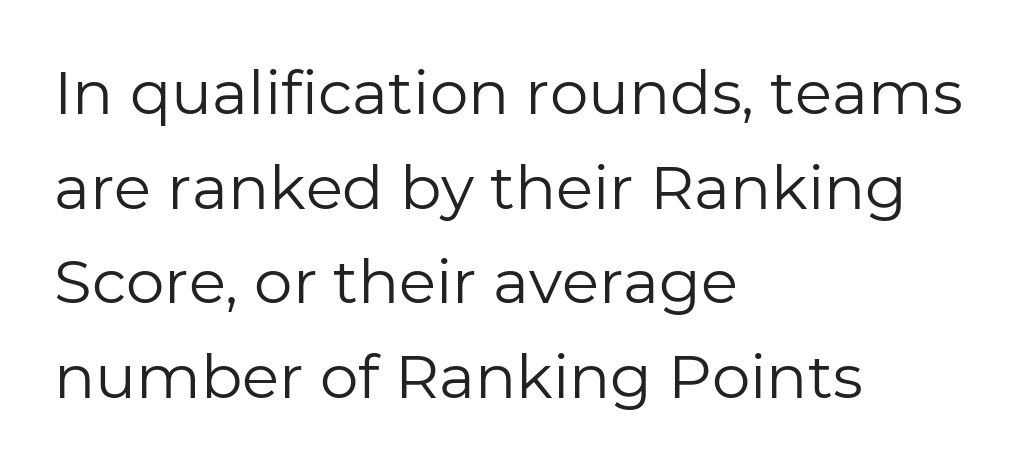
Stems here are at most as thick as an everyday book face. The typesetter chose a ragged-right arrangement here. Ascenders rise straight up at ninety degrees. Nobody touched the tracking dial on this one. A typesetter would call this proportional, since set widths differ per character.
